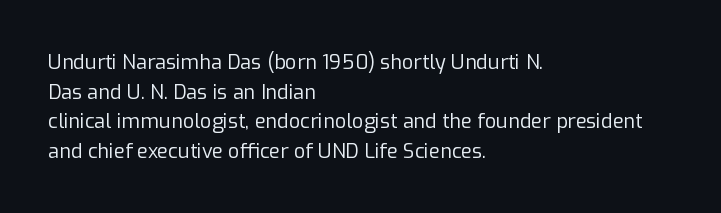
{"italic": "no", "bold": "no", "underline": "no", "align": "left", "line_spacing": "normal", "line_spacing_ratio": 1.48, "letter_spacing": "normal", "letter_spacing_em": 0.0, "glyph_px": 20}
